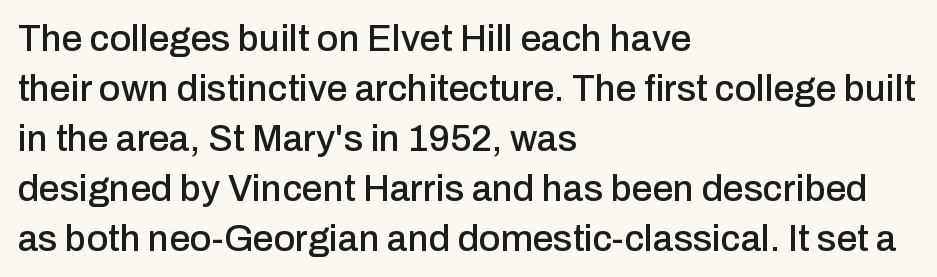
Q: Is the text italic (slanted)? A: No, it is upright.
Q: Is the typeface a serif or a sans-serif typeface? A: Sans-serif.
Q: Is the text underlined? A: No.
Q: How is the paragraph aligned? A: Left-aligned.
Q: Is the spacing between letters normal or unusually wide? A: Normal.
Q: Is the spacing between lines tight, normal or loose? A: Normal.
Q: Width (condensed, normal, or wide)? A: Normal.
Q: Stroke contrast? A: Low.
Q: x-height? A: Medium.
Q: Monospaced? A: No.
